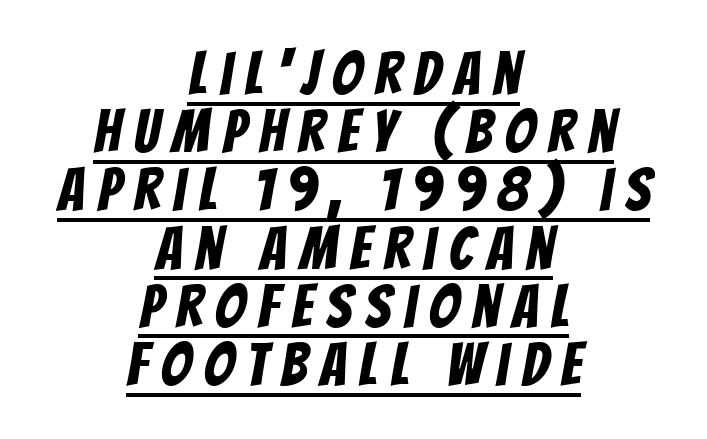
{"serif": "no", "width": "condensed", "stroke_contrast": "low", "x_height": "large", "monospaced": "no", "underline": "yes", "align": "center", "line_spacing": "tight", "line_spacing_ratio": 0.97, "letter_spacing": "wide", "letter_spacing_em": 0.22, "glyph_px": 60}
